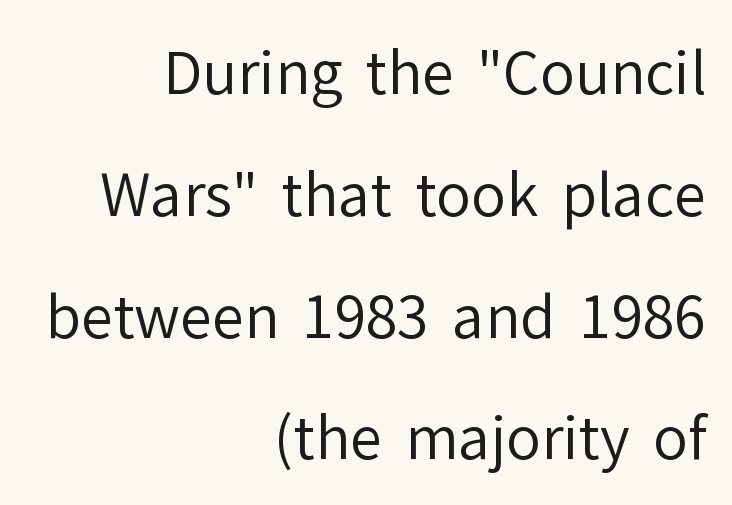
Style check: upright. Characters follow at the spacing the type designer built in. Caption: multi-line text, flush right, ragged left. Type style note: lacks serifs. Anything drawn beneath the words? Only blank space. The designer dialed line spacing up above the default.
